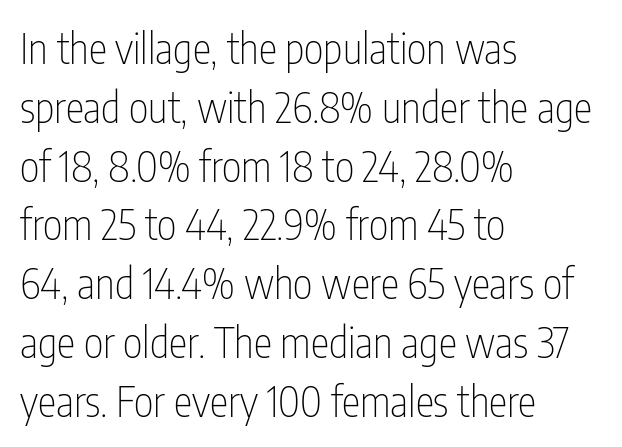
Q: Is the text bold? A: No.
Q: Is the text italic (slanted)? A: No, it is upright.
Q: Is the typeface a serif or a sans-serif typeface? A: Sans-serif.
Q: Is the text underlined? A: No.
Q: How is the paragraph aligned? A: Left-aligned.
Q: Is the spacing between letters normal or unusually wide? A: Normal.
Q: Is the spacing between lines tight, normal or loose? A: Normal.
Q: Width (condensed, normal, or wide)? A: Condensed.
Q: Stroke contrast? A: Low.
Q: x-height? A: Medium.
Q: Monospaced? A: No.
